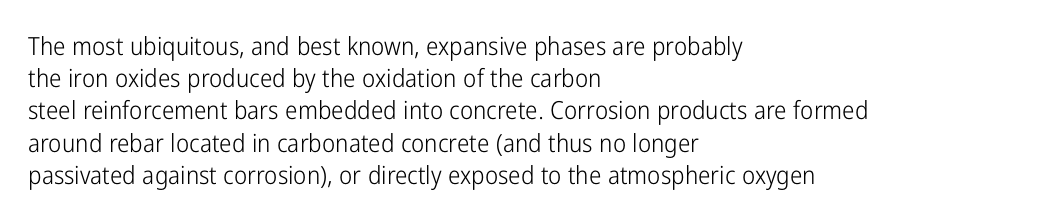
{"italic": "no", "bold": "no", "underline": "no", "align": "left", "line_spacing": "normal", "line_spacing_ratio": 1.29, "letter_spacing": "normal", "letter_spacing_em": 0.0, "glyph_px": 25}
